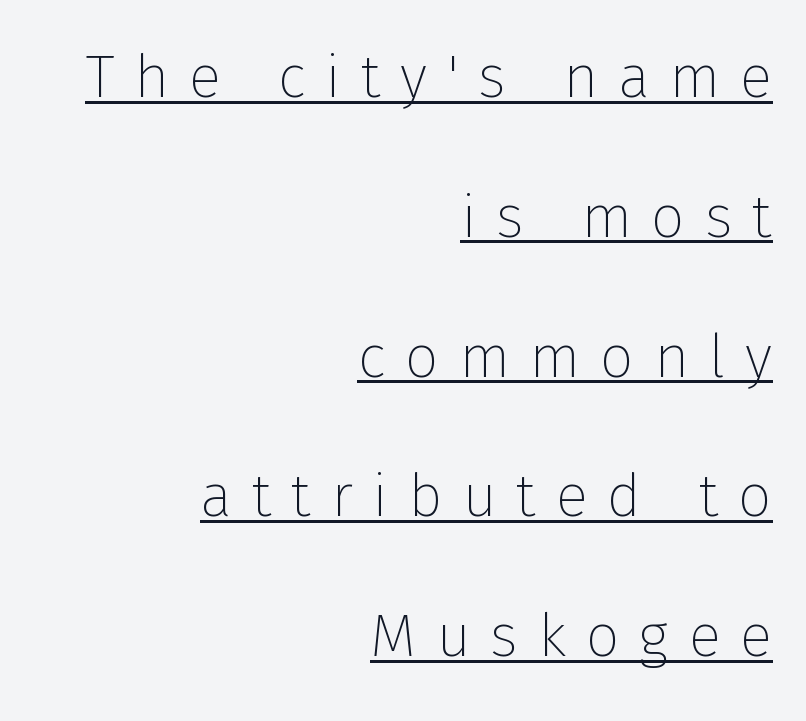
Counters stay open thanks to moderate or lighter strokes. The tracking reads as deliberately expanded to a designer's eye. In designer terms, the underline attribute is active on this setting. The ragged edge is on the left, which tells us the setting is flush right. Grotesque or geometric, the face here clearly has no serifs.
